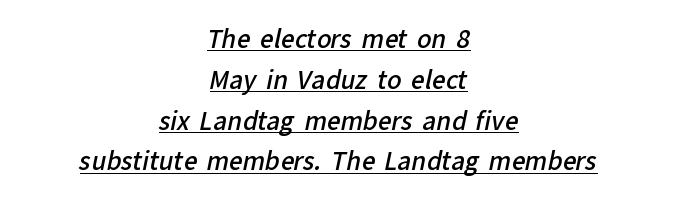
The image shows 24 px text type; set centered, normal line spacing (1.7x), normal letter spacing, underlined.
